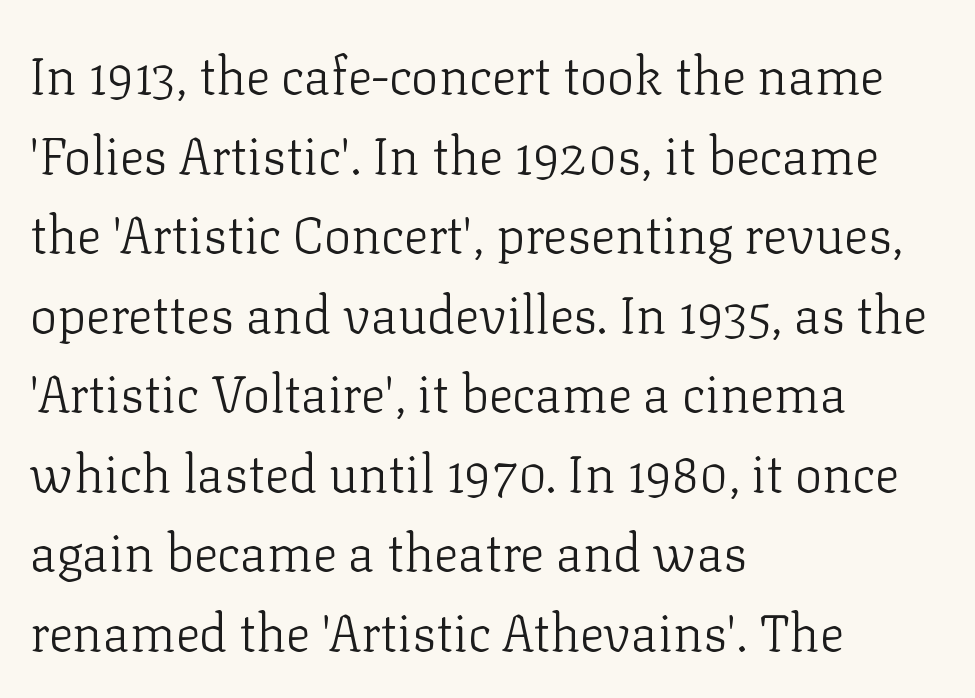
Q: Is the text bold? A: No.
Q: Is the text italic (slanted)? A: No, it is upright.
Q: Is the typeface a serif or a sans-serif typeface? A: Serif.
Q: Is the text underlined? A: No.
Q: How is the paragraph aligned? A: Left-aligned.
Q: Is the spacing between letters normal or unusually wide? A: Normal.
Q: Is the spacing between lines tight, normal or loose? A: Normal.
Q: Width (condensed, normal, or wide)? A: Normal.
Q: Stroke contrast? A: Low.
Q: x-height? A: Medium.
Q: Monospaced? A: No.
